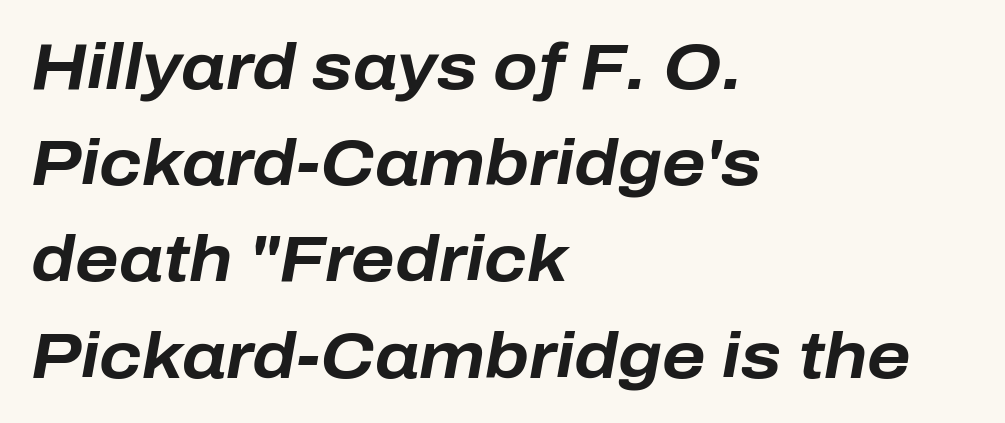
{"italic": "yes", "lean": "right", "slant_degrees": 10, "bold": "yes", "weight": "bold", "width": "normal", "stroke_contrast": "low", "x_height": "medium", "monospaced": "no", "underline": "no", "align": "left", "line_spacing": "normal", "line_spacing_ratio": 1.48, "letter_spacing": "normal", "letter_spacing_em": 0.0, "glyph_px": 65}
